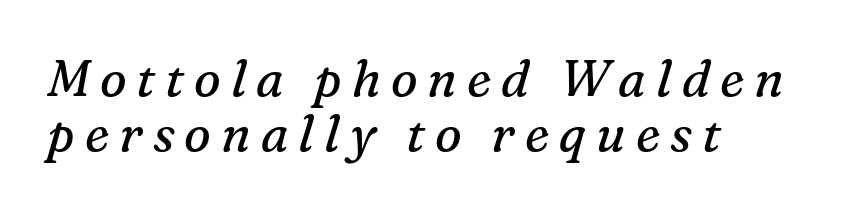
{"serif": "yes", "italic": "yes", "lean": "right", "slant_degrees": 16, "bold": "no", "weight": "regular", "width": "normal", "stroke_contrast": "medium", "x_height": "medium", "monospaced": "no", "underline": "no", "align": "left", "line_spacing": "tight", "line_spacing_ratio": 1.1, "letter_spacing": "wide", "letter_spacing_em": 0.2, "glyph_px": 50}
